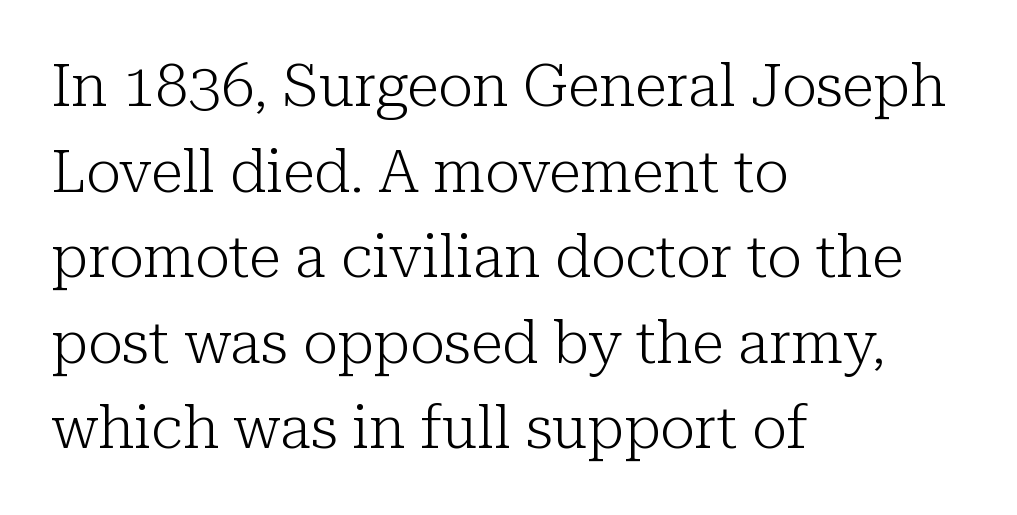
Q: Is the text bold? A: No.
Q: Is the text italic (slanted)? A: No, it is upright.
Q: Is the typeface a serif or a sans-serif typeface? A: Serif.
Q: Is the text underlined? A: No.
Q: How is the paragraph aligned? A: Left-aligned.
Q: Is the spacing between letters normal or unusually wide? A: Normal.
Q: Is the spacing between lines tight, normal or loose? A: Normal.
Q: Width (condensed, normal, or wide)? A: Normal.
Q: Stroke contrast? A: Low.
Q: x-height? A: Medium.
Q: Monospaced? A: No.
